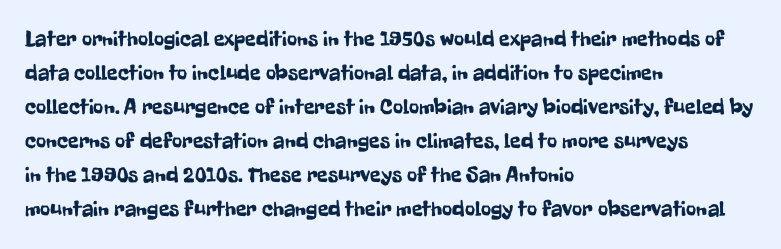
The image shows 22 px text type, upright; set left-aligned, normal line spacing (1.55x), normal letter spacing, not underlined.
